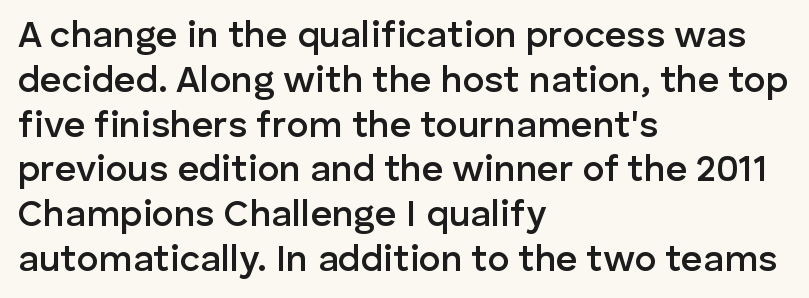
{"serif": "no", "italic": "no", "bold": "semi", "weight": "semibold", "width": "normal", "stroke_contrast": "low", "x_height": "medium", "monospaced": "no", "underline": "no", "align": "left", "line_spacing_ratio": 1.21, "letter_spacing": "normal", "letter_spacing_em": 0.0, "glyph_px": 37}
